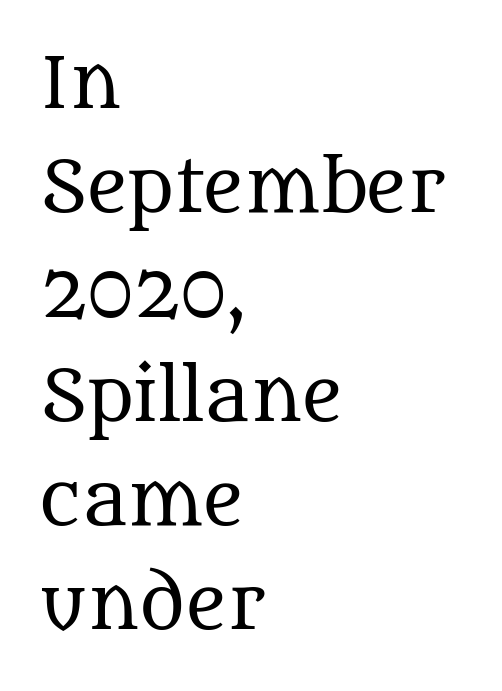
The image shows 70 px regular-weight serif type, upright; set left-aligned, normal line spacing (1.49x), normal letter spacing, not underlined; medium stroke contrast and a large x-height.
